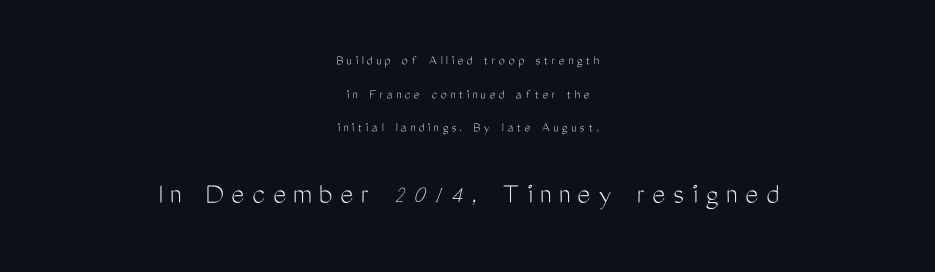
The image shows 31 px light, condensed sans-serif type, upright; set centered, loose line spacing (2.41x), unusually wide letter spacing (+0.24 em), not underlined; the second (bottom) block is 2.21x larger; medium stroke contrast and a medium x-height.
